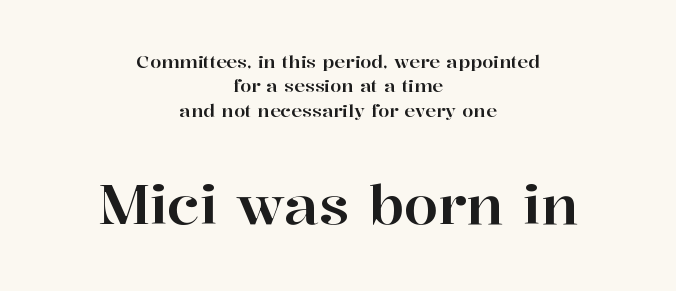
Are there feet on the stems? There are — it's a serif. This is the regular roman posture of the typeface. Line spacing here is normal. Casual observation: everything's sitting right in the middle. Visually, the bottom section dominates because its glyphs are scaled up.
